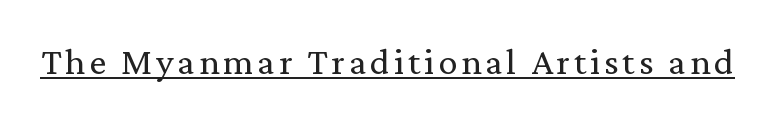
{"serif": "yes", "italic": "no", "bold": "no", "weight": "regular", "width": "normal", "stroke_contrast": "medium", "x_height": "medium", "monospaced": "no", "underline": "yes", "glyph_px": 38}
